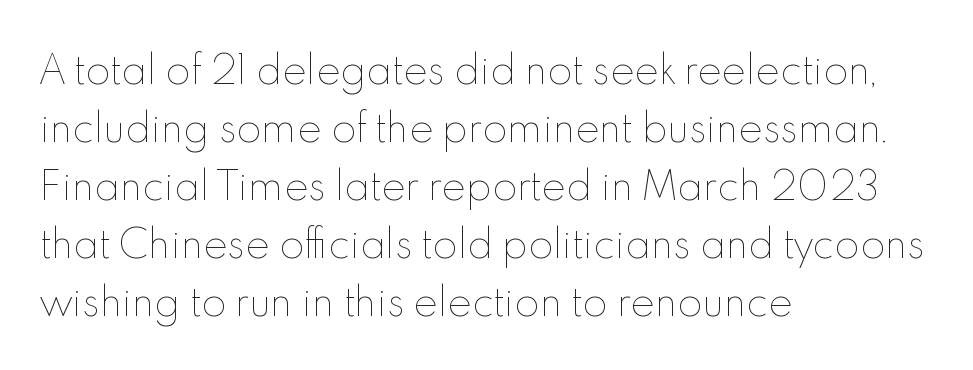
The face used here is rendered with its standard letterfit. On a weight scale, this lands at 450 or below. These lines sit exactly where default settings would place them. Ordinary non-slanted type is in use. The words here are not underlined.
